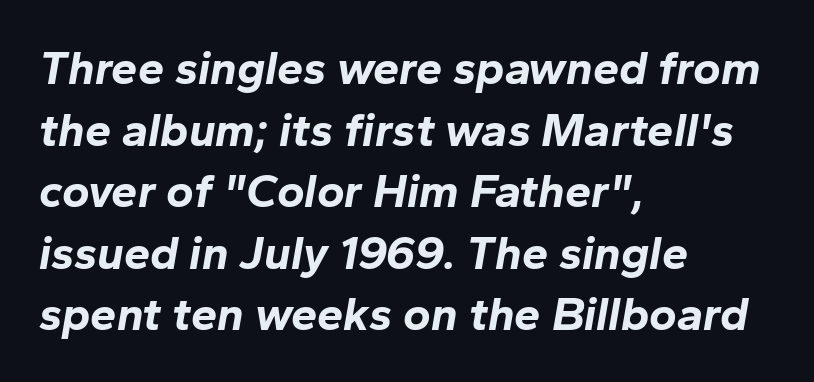
{"italic": "yes", "lean": "right", "slant_degrees": 10, "bold": "yes", "weight": "bold", "width": "normal", "stroke_contrast": "low", "x_height": "medium", "monospaced": "no", "underline": "no", "align": "left", "line_spacing": "normal", "line_spacing_ratio": 1.31, "letter_spacing": "normal", "letter_spacing_em": 0.0, "glyph_px": 47}
